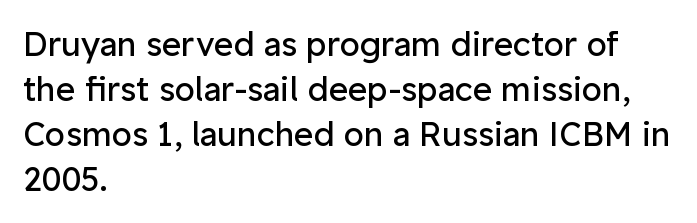
Q: Is the text bold? A: No.
Q: Is the text italic (slanted)? A: No, it is upright.
Q: Is the typeface a serif or a sans-serif typeface? A: Sans-serif.
Q: Is the text underlined? A: No.
Q: How is the paragraph aligned? A: Left-aligned.
Q: Is the spacing between letters normal or unusually wide? A: Normal.
Q: Is the spacing between lines tight, normal or loose? A: Normal.
Q: Width (condensed, normal, or wide)? A: Normal.
Q: Stroke contrast? A: Low.
Q: x-height? A: Medium.
Q: Monospaced? A: No.
